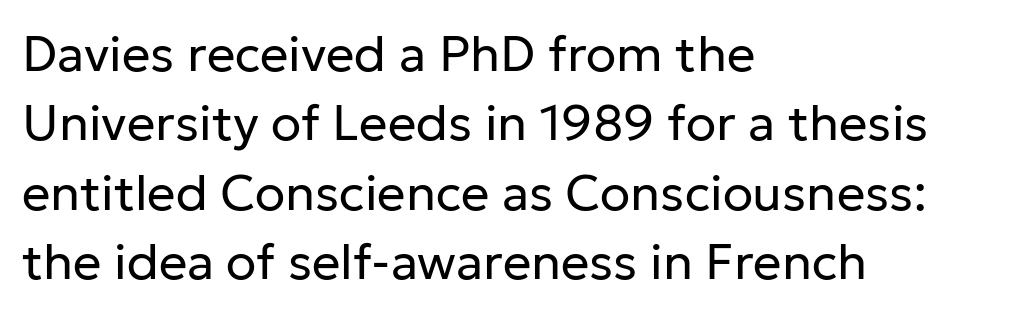
Q: Is the text bold? A: No.
Q: Is the text italic (slanted)? A: No, it is upright.
Q: Is the typeface a serif or a sans-serif typeface? A: Sans-serif.
Q: Is the text underlined? A: No.
Q: How is the paragraph aligned? A: Left-aligned.
Q: Is the spacing between letters normal or unusually wide? A: Normal.
Q: Is the spacing between lines tight, normal or loose? A: Normal.
Q: Width (condensed, normal, or wide)? A: Normal.
Q: Stroke contrast? A: Low.
Q: x-height? A: Medium.
Q: Monospaced? A: No.
